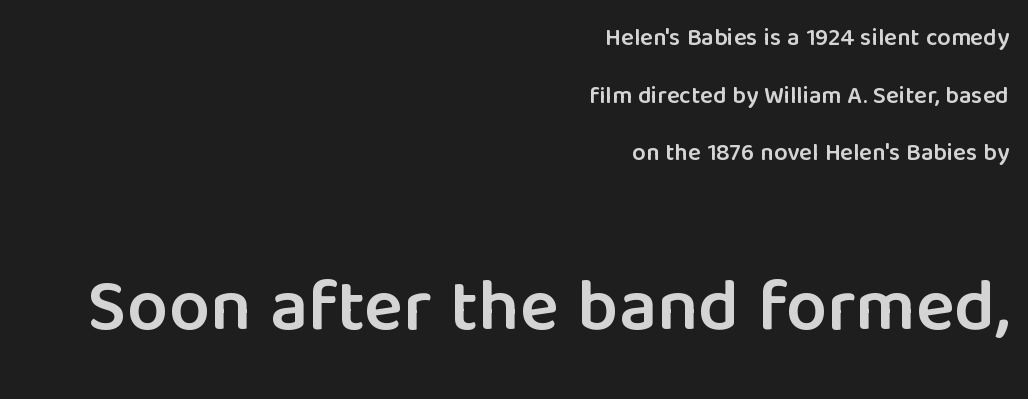
{"serif": "no", "italic": "no", "bold": "semi", "weight": "semibold", "width": "normal", "stroke_contrast": "low", "x_height": "medium", "monospaced": "no", "underline": "no", "align": "right", "line_spacing": "loose", "line_spacing_ratio": 2.4, "letter_spacing": "normal", "letter_spacing_em": 0.0, "larger_block": "second", "size_ratio": 3.04, "glyph_px": 73}
